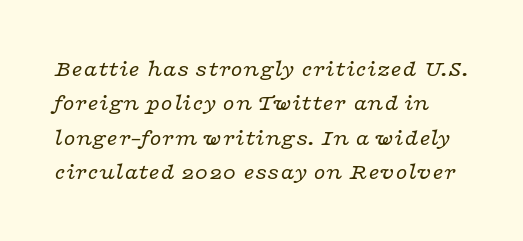
In terms of posture, this sample is oblique. Lines of text with bare space underneath. How would I describe the line gaps? Plain and ordinary. Default kerning and tracking; the words read as compact shapes. The letterforms sit at book weight or below.
